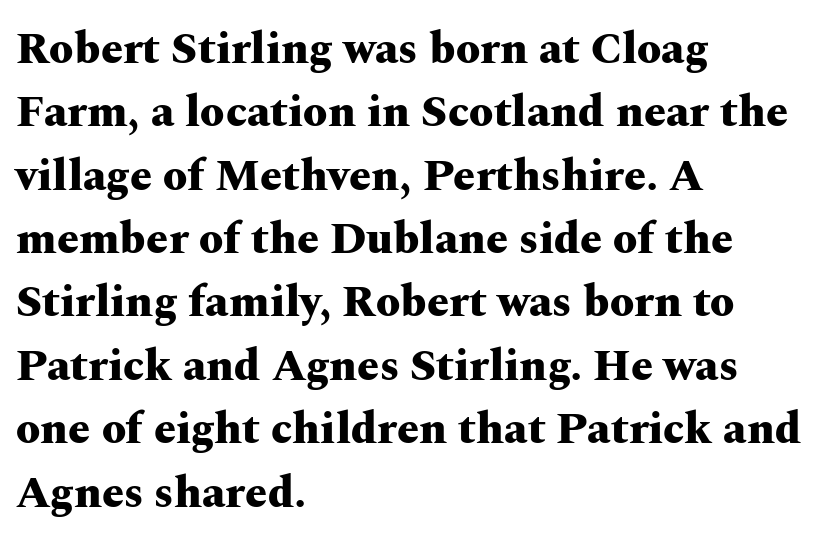
Q: Is the text bold? A: Yes.
Q: Is the text italic (slanted)? A: No, it is upright.
Q: Is the typeface a serif or a sans-serif typeface? A: Serif.
Q: Is the text underlined? A: No.
Q: How is the paragraph aligned? A: Left-aligned.
Q: Is the spacing between letters normal or unusually wide? A: Normal.
Q: Is the spacing between lines tight, normal or loose? A: Normal.
Q: Width (condensed, normal, or wide)? A: Wide.
Q: Stroke contrast? A: Medium.
Q: x-height? A: Medium.
Q: Monospaced? A: No.
